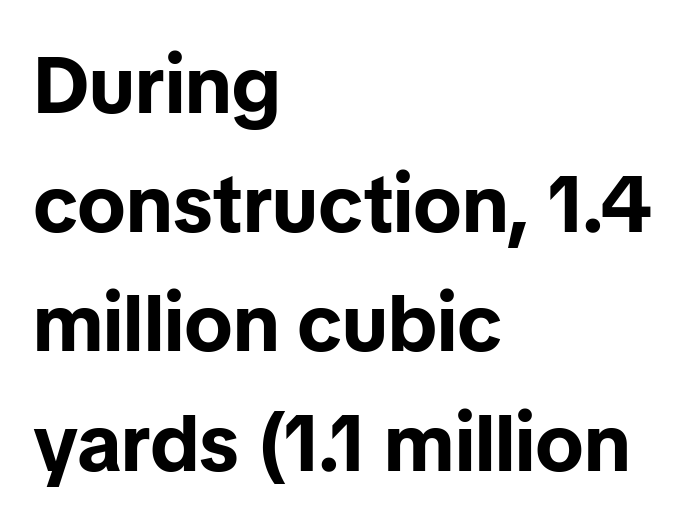
Q: Is the text bold? A: Yes.
Q: Is the text italic (slanted)? A: No, it is upright.
Q: Is the typeface a serif or a sans-serif typeface? A: Sans-serif.
Q: Is the text underlined? A: No.
Q: How is the paragraph aligned? A: Left-aligned.
Q: Is the spacing between letters normal or unusually wide? A: Normal.
Q: Is the spacing between lines tight, normal or loose? A: Normal.
Q: Width (condensed, normal, or wide)? A: Normal.
Q: Stroke contrast? A: Low.
Q: x-height? A: Medium.
Q: Monospaced? A: No.
